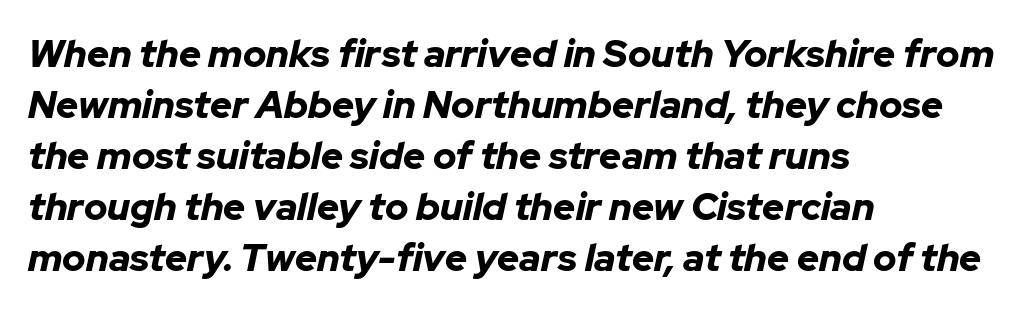
{"italic": "yes", "lean": "right", "slant_degrees": 12, "bold": "yes", "weight": "bold", "width": "normal", "stroke_contrast": "low", "x_height": "medium", "monospaced": "no", "underline": "no", "align": "left", "line_spacing": "normal", "line_spacing_ratio": 1.34, "letter_spacing": "normal", "letter_spacing_em": 0.0, "glyph_px": 38}
